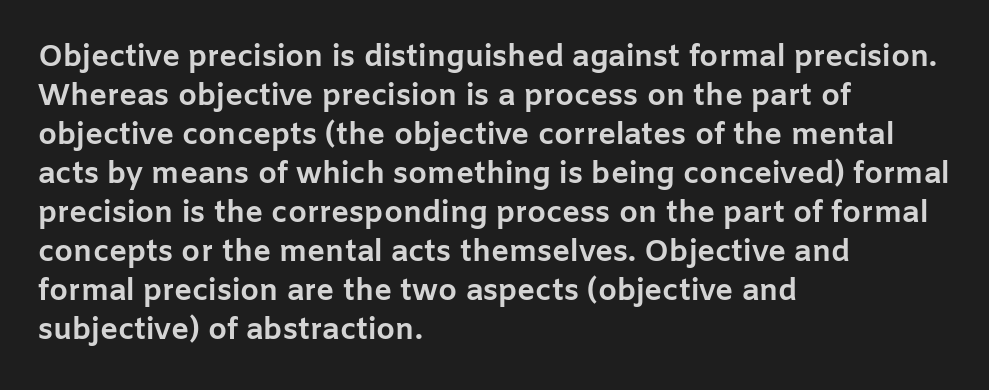
Heavy, bold letterforms. If you drew a ruler down the left edge, every line would touch it. Short note: letters normally spaced. Unlike italic type, these characters show no tilt at all. The letters advance in unequal steps, a hallmark of proportional type. The lines sit at an ordinary, default distance from one another.
